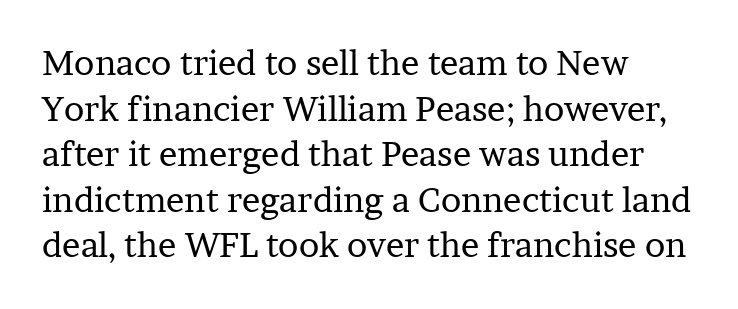
This sample is left-justified, so line endings fall wherever the words run out. Quick note: underline off. The face looks like a standard text weight, possibly lighter. The type sits square on the baseline with zero lean. Summary of vertical rhythm: regular, with standard interline spacing.
